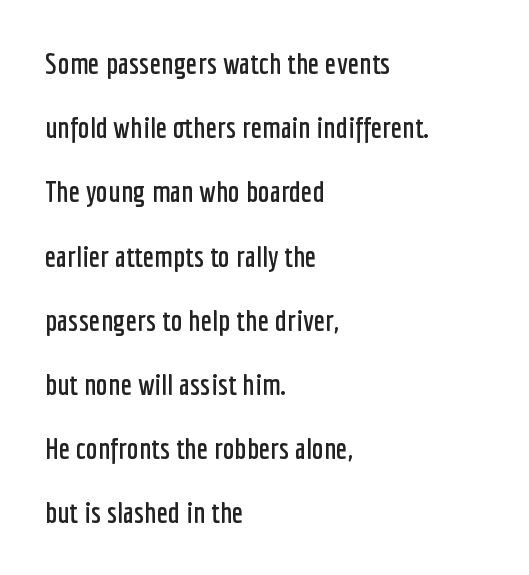
Q: Is the text italic (slanted)? A: No, it is upright.
Q: Is the typeface a serif or a sans-serif typeface? A: Sans-serif.
Q: Is the text underlined? A: No.
Q: How is the paragraph aligned? A: Left-aligned.
Q: Is the spacing between letters normal or unusually wide? A: Normal.
Q: Is the spacing between lines tight, normal or loose? A: Loose.
Q: Width (condensed, normal, or wide)? A: Condensed.
Q: Stroke contrast? A: Low.
Q: x-height? A: Medium.
Q: Monospaced? A: No.
